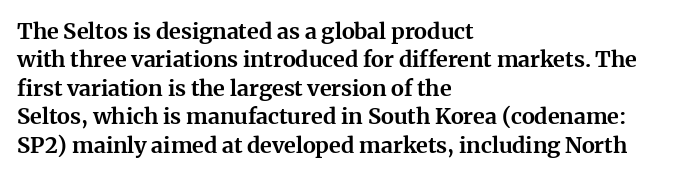
Q: Is the text bold? A: Yes.
Q: Is the text italic (slanted)? A: No, it is upright.
Q: Is the text underlined? A: No.
Q: How is the paragraph aligned? A: Left-aligned.
Q: Is the spacing between letters normal or unusually wide? A: Normal.
Q: Is the spacing between lines tight, normal or loose? A: Normal.
